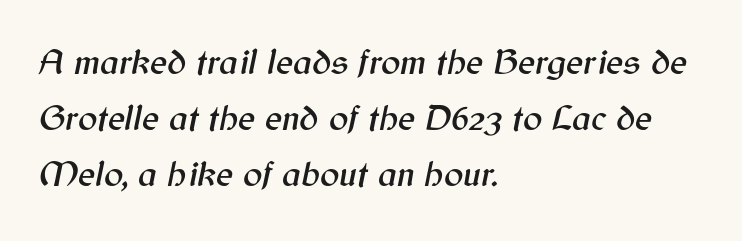
The line texture is even and compact thanks to regular tracking. One glance says typical: line gaps are just what's usual. Proportional: the letters do not fall into vertical columns. Reading down the block, your eye returns to a fixed left position each line. Any mark beneath the type? The region is blank. Is the type slanted? Yes — the strokes lean at a clear angle.
